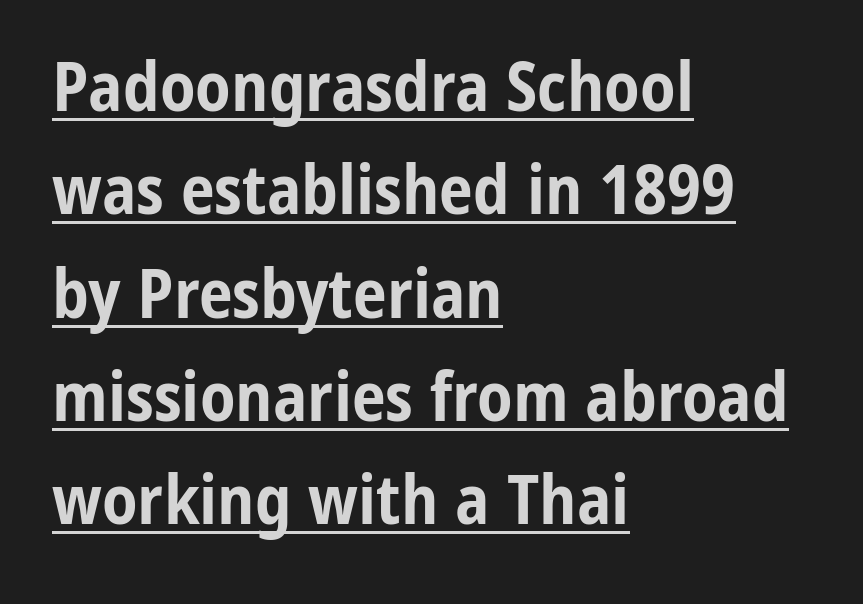
Q: Is the text bold? A: Yes.
Q: Is the text italic (slanted)? A: No, it is upright.
Q: Is the typeface a serif or a sans-serif typeface? A: Sans-serif.
Q: Is the text underlined? A: Yes.
Q: How is the paragraph aligned? A: Left-aligned.
Q: Is the spacing between letters normal or unusually wide? A: Normal.
Q: Is the spacing between lines tight, normal or loose? A: Normal.
Q: Width (condensed, normal, or wide)? A: Condensed.
Q: Stroke contrast? A: Low.
Q: x-height? A: Medium.
Q: Monospaced? A: No.
